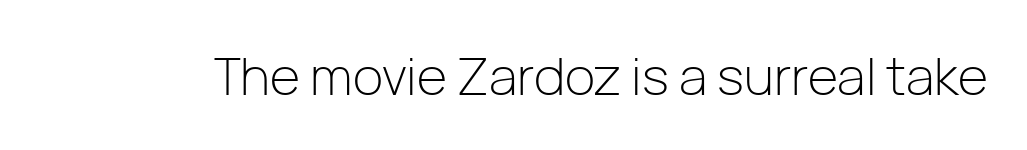
A bare baseline throughout the passage. No heavy texture on the line: the type isn't bold. The axis of the letterforms is exactly vertical. Is this a sans? Yes — the strokes have no serifs.
